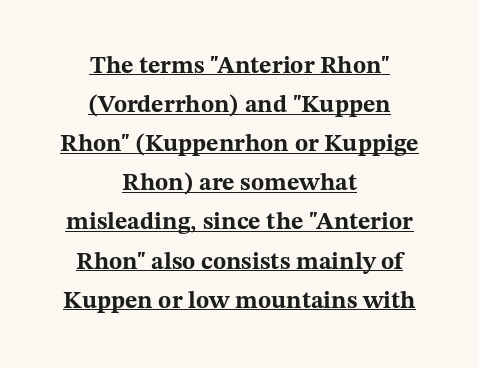
Q: Is the text bold? A: Yes.
Q: Is the text italic (slanted)? A: No, it is upright.
Q: Is the text underlined? A: Yes.
Q: How is the paragraph aligned? A: Centered.
Q: Is the spacing between letters normal or unusually wide? A: Normal.
Q: Is the spacing between lines tight, normal or loose? A: Normal.
